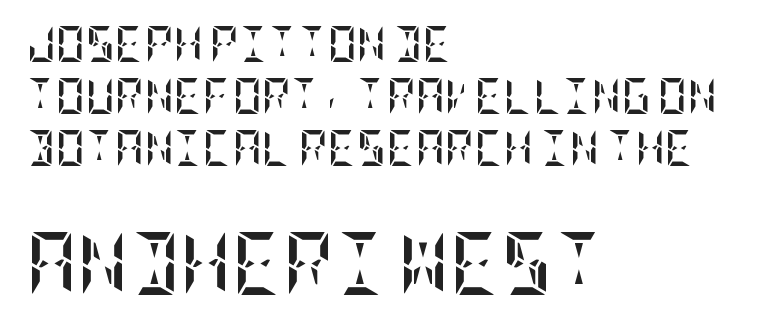
{"italic": "no", "bold": "yes", "weight": "semibold", "width": "condensed", "stroke_contrast": "low", "x_height": "large", "underline": "no", "align": "left", "line_spacing": "normal", "line_spacing_ratio": 1.44, "letter_spacing": "normal", "letter_spacing_em": 0.0, "larger_block": "second", "size_ratio": 1.75, "glyph_px": 63}
